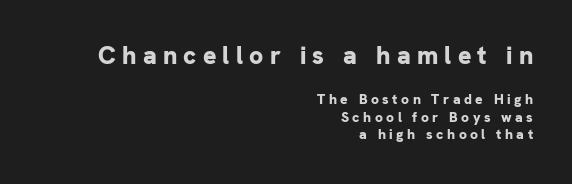
{"italic": "no", "bold": "yes", "underline": "no", "align": "right", "line_spacing": "normal", "line_spacing_ratio": 1.25, "letter_spacing": "wide", "letter_spacing_em": 0.25, "larger_block": "first", "size_ratio": 1.79, "glyph_px": 25}
